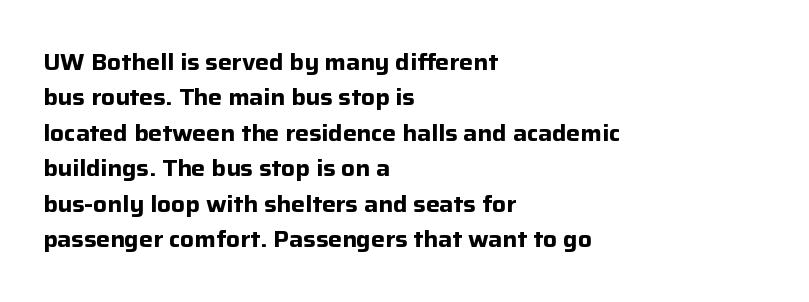
The image shows 23 px bold type, upright; set left-aligned, normal line spacing (1.54x), normal letter spacing, not underlined.
